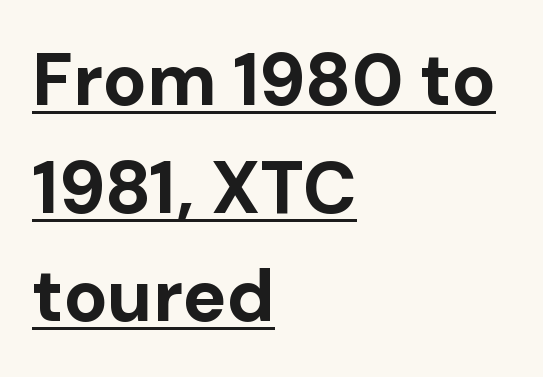
{"serif": "no", "italic": "no", "bold": "yes", "weight": "bold", "width": "normal", "stroke_contrast": "low", "x_height": "medium", "monospaced": "no", "underline": "yes", "align": "left", "line_spacing": "normal", "line_spacing_ratio": 1.48, "letter_spacing": "normal", "letter_spacing_em": 0.0, "glyph_px": 73}
